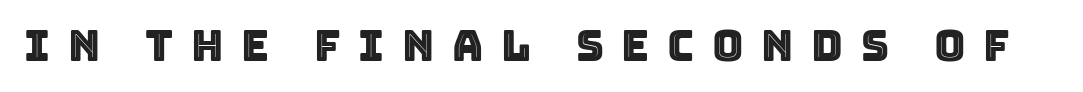
Q: Is the text italic (slanted)? A: No, it is upright.
Q: Is the text underlined? A: No.
Q: Is the spacing between letters normal or unusually wide? A: Unusually wide.
Q: Width (condensed, normal, or wide)? A: Normal.
Q: x-height? A: Large.
Q: Monospaced? A: No.
